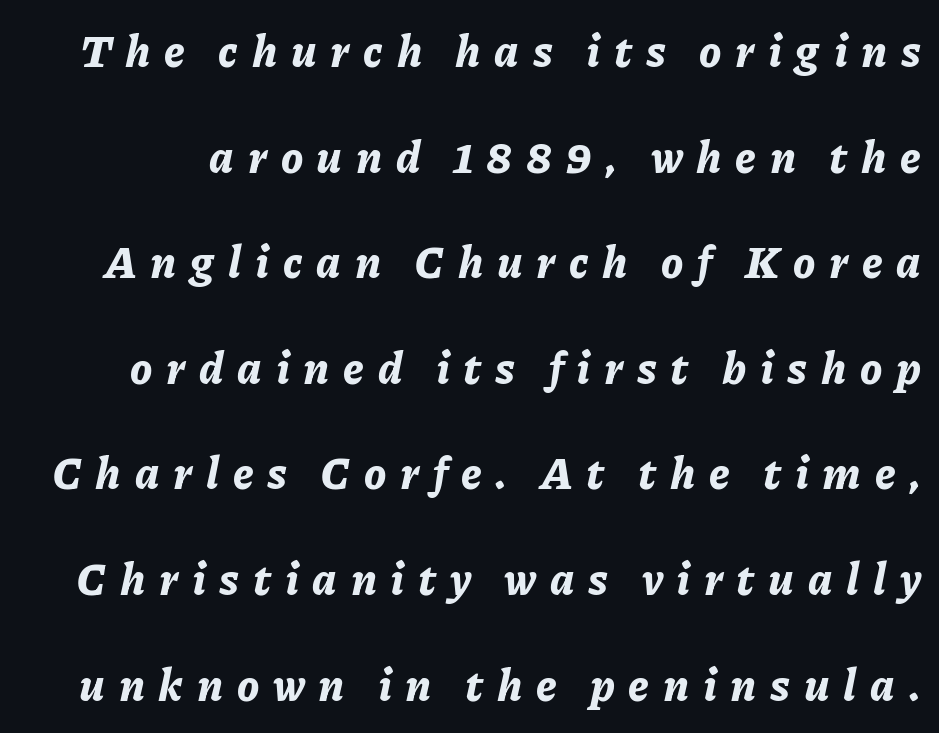
Q: Is the text bold? A: Yes.
Q: Is the text italic (slanted)? A: Yes, it leans right by about 11 degrees.
Q: Is the text underlined? A: No.
Q: Is the spacing between letters normal or unusually wide? A: Unusually wide.
Q: Is the spacing between lines tight, normal or loose? A: Loose.
Q: Width (condensed, normal, or wide)? A: Normal.
Q: Stroke contrast? A: Low.
Q: x-height? A: Medium.
Q: Monospaced? A: No.
